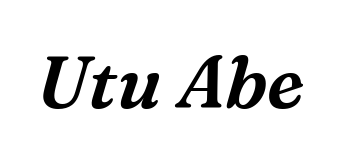
The image shows 73 px serif type, italic (leaning right); set normal letter spacing, not underlined; medium stroke contrast and a medium x-height.
